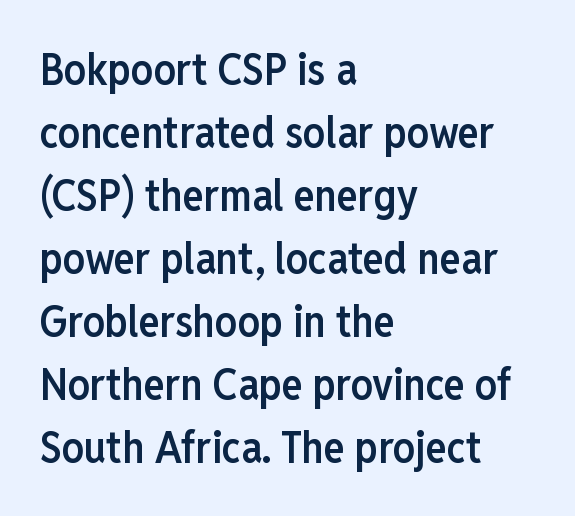
The image shows 44 px semibold, condensed sans-serif type, upright; set left-aligned, normal line spacing (1.43x), normal letter spacing, not underlined; low stroke contrast and a medium x-height.
